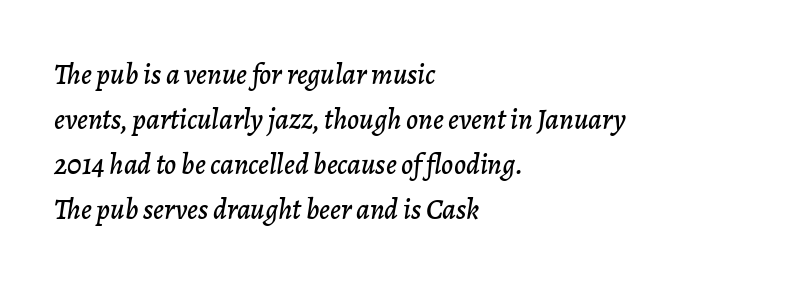
Q: Is the text italic (slanted)? A: Yes, it leans right by about 7 degrees.
Q: Is the text underlined? A: No.
Q: How is the paragraph aligned? A: Left-aligned.
Q: Is the spacing between letters normal or unusually wide? A: Normal.
Q: Is the spacing between lines tight, normal or loose? A: Normal.
Q: Width (condensed, normal, or wide)? A: Normal.
Q: Stroke contrast? A: Low.
Q: x-height? A: Medium.
Q: Monospaced? A: No.
